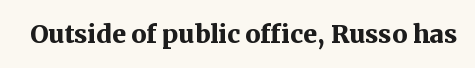
The image shows 25 px bold type, upright; set normal letter spacing, not underlined.
